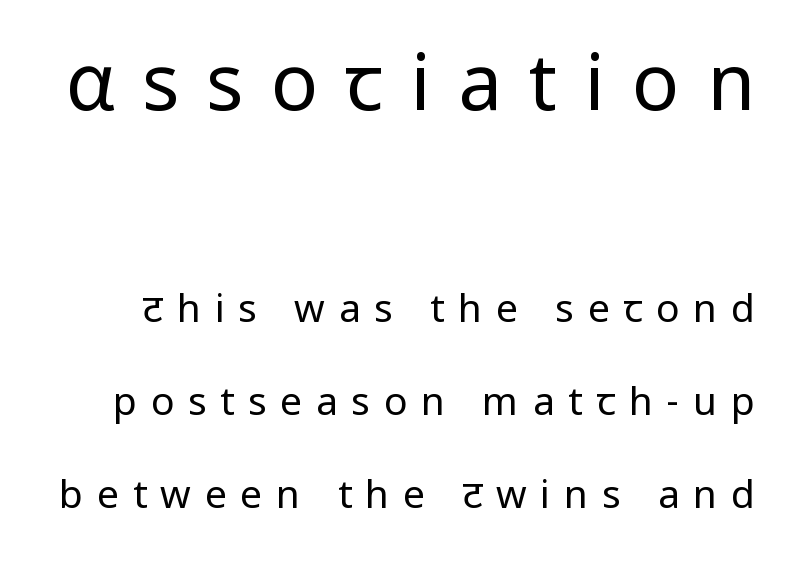
Q: Is the text bold? A: No.
Q: Is the text italic (slanted)? A: No, it is upright.
Q: Is the typeface a serif or a sans-serif typeface? A: Sans-serif.
Q: Is the text underlined? A: No.
Q: Is the spacing between letters normal or unusually wide? A: Unusually wide.
Q: Is the spacing between lines tight, normal or loose? A: Loose.
Q: Which block of text is set in a larger size, the first (top) or the second (bottom)? A: The first (top) one.
Q: Width (condensed, normal, or wide)? A: Normal.
Q: Stroke contrast? A: Low.
Q: x-height? A: Medium.
Q: Monospaced? A: No.
